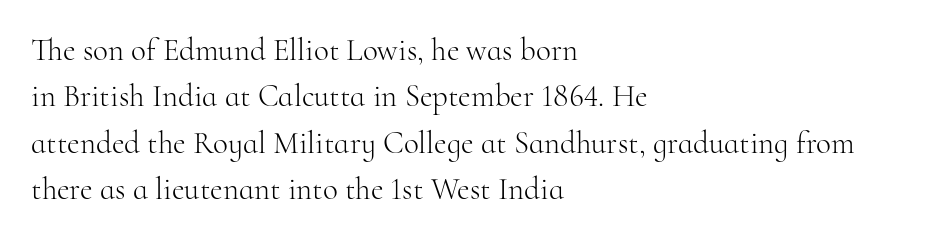
{"serif": "yes", "italic": "no", "bold": "no", "weight": "light", "width": "normal", "stroke_contrast": "high", "x_height": "small", "monospaced": "no", "underline": "no", "align": "left", "line_spacing": "normal", "line_spacing_ratio": 1.5, "letter_spacing": "normal", "letter_spacing_em": 0.0, "glyph_px": 31}
